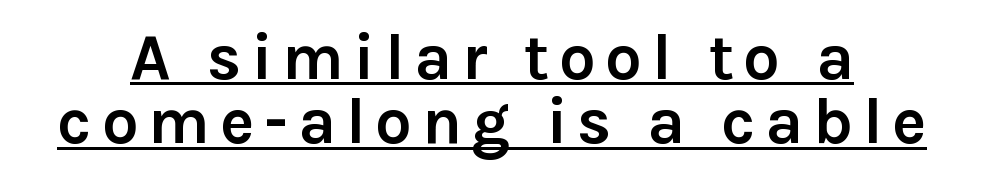
Q: Is the text bold? A: Yes.
Q: Is the text italic (slanted)? A: No, it is upright.
Q: Is the typeface a serif or a sans-serif typeface? A: Sans-serif.
Q: Is the text underlined? A: Yes.
Q: Is the spacing between lines tight, normal or loose? A: Tight.
Q: Width (condensed, normal, or wide)? A: Normal.
Q: Stroke contrast? A: Low.
Q: x-height? A: Medium.
Q: Monospaced? A: No.
